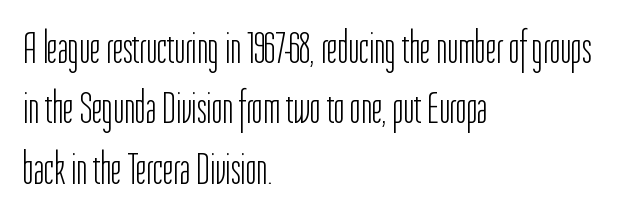
Q: Is the text bold? A: No.
Q: Is the text italic (slanted)? A: No, it is upright.
Q: Is the typeface a serif or a sans-serif typeface? A: Sans-serif.
Q: Is the text underlined? A: No.
Q: How is the paragraph aligned? A: Left-aligned.
Q: Is the spacing between letters normal or unusually wide? A: Normal.
Q: Is the spacing between lines tight, normal or loose? A: Normal.
Q: Width (condensed, normal, or wide)? A: Condensed.
Q: Stroke contrast? A: Low.
Q: x-height? A: Medium.
Q: Monospaced? A: No.
